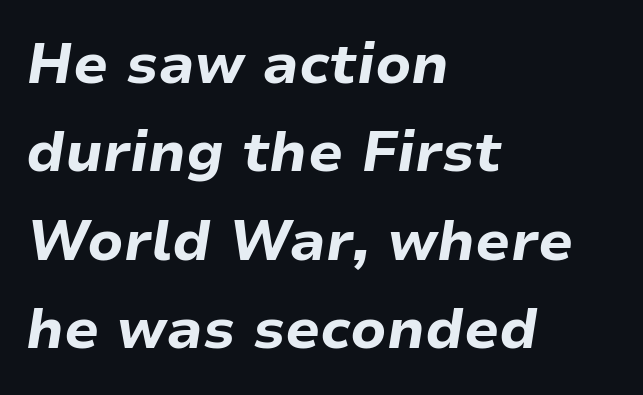
Emphasis-style slanted type is in use. The sample has been set heavy, in full bold. Is this a fixed-width face? No — the glyphs have proportional, varying widths. The passage is arranged the way most books set body copy — flush left.
